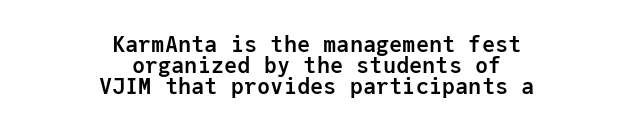
Q: Is the text bold? A: Yes.
Q: Is the text italic (slanted)? A: No, it is upright.
Q: Is the text underlined? A: No.
Q: How is the paragraph aligned? A: Centered.
Q: Is the spacing between letters normal or unusually wide? A: Normal.
Q: Is the spacing between lines tight, normal or loose? A: Tight.
